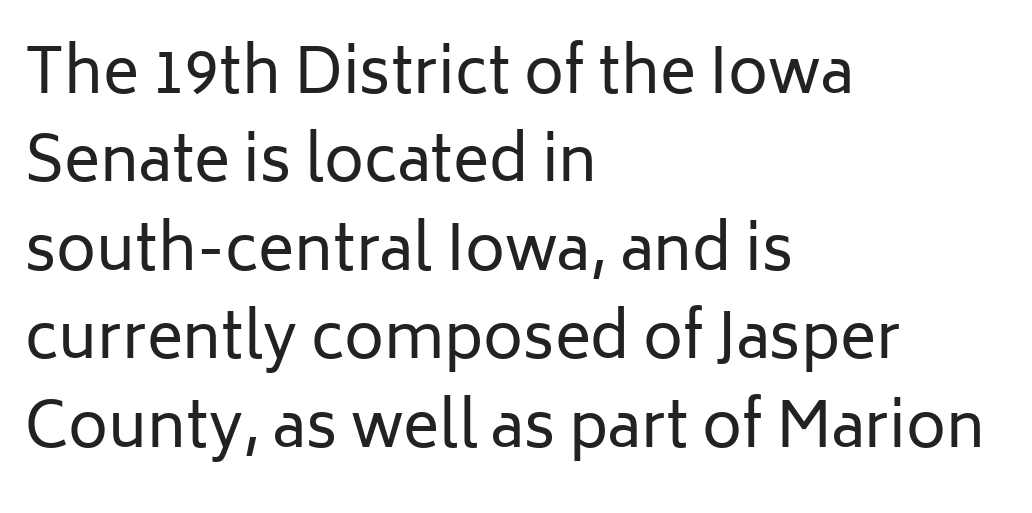
{"serif": "no", "italic": "no", "bold": "no", "weight": "regular", "width": "normal", "stroke_contrast": "low", "x_height": "medium", "monospaced": "no", "underline": "no", "align": "left", "line_spacing": "normal", "line_spacing_ratio": 1.45, "letter_spacing": "normal", "letter_spacing_em": 0.0, "glyph_px": 61}
